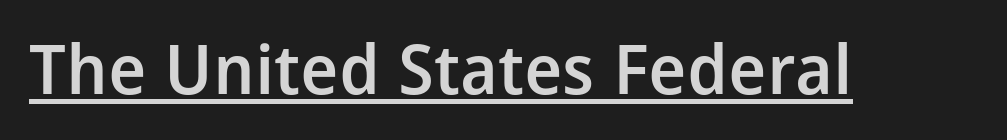
Typographically, this falls in the sans-serif category. The letters stand straight up with perfectly vertical stems. The letters advance in unequal steps, a hallmark of proportional type. The strokes are fattened partway — semibold, not bold. The specimen includes a rule beneath the text block's lines.
